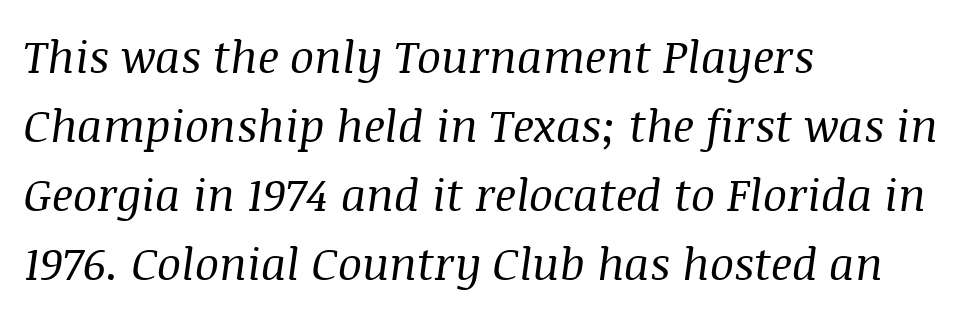
{"serif": "yes", "italic": "yes", "lean": "right", "slant_degrees": 8, "bold": "no", "weight": "regular", "width": "normal", "stroke_contrast": "medium", "x_height": "large", "monospaced": "no", "underline": "no", "align": "left", "line_spacing": "normal", "line_spacing_ratio": 1.53, "letter_spacing": "normal", "letter_spacing_em": 0.0, "glyph_px": 45}
